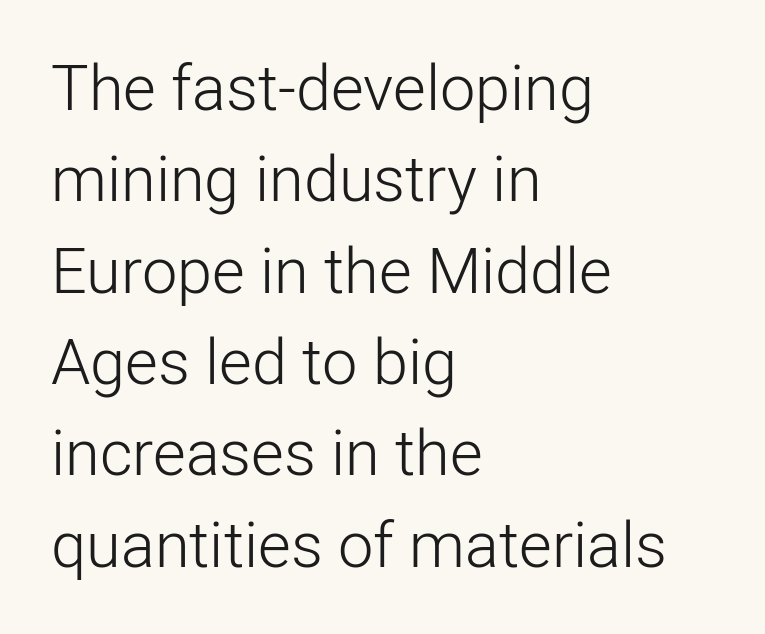
Notice how the passage keeps a crisp vertical edge on the left only. Bare-footed words on every line. Successive baselines arrive at the customary interval. Each letter keeps its own natural width here, so spacing adapts to shape. Here the glyphs are tracked normally, forming tight word shapes.
